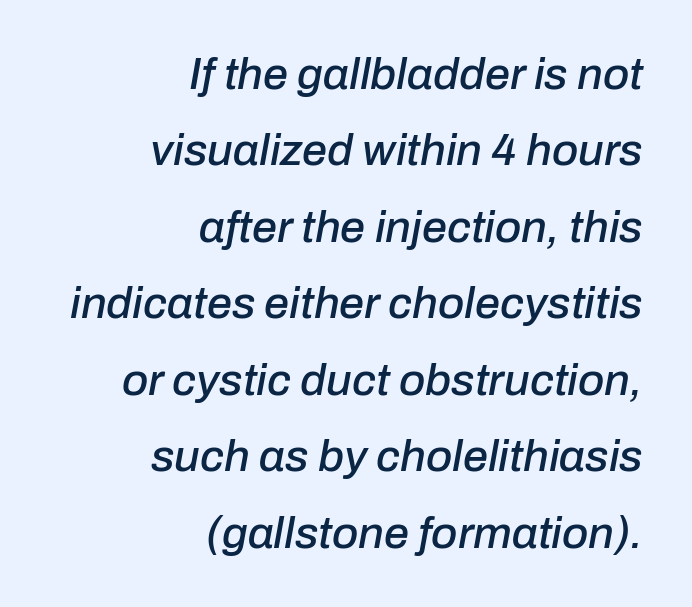
{"italic": "yes", "lean": "right", "slant_degrees": 10, "width": "normal", "stroke_contrast": "low", "x_height": "medium", "monospaced": "no", "underline": "no", "align": "right", "line_spacing": "normal", "line_spacing_ratio": 1.7, "letter_spacing": "normal", "letter_spacing_em": 0.0, "glyph_px": 45}
